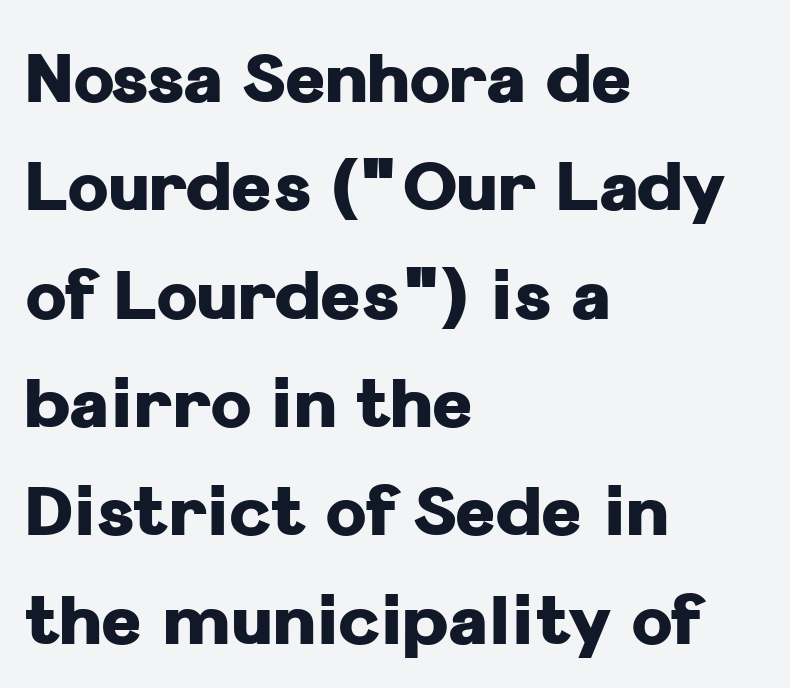
The image shows 69 px heavy sans-serif type, upright; set left-aligned, normal line spacing (1.57x), normal letter spacing, not underlined; low stroke contrast and a medium x-height.
